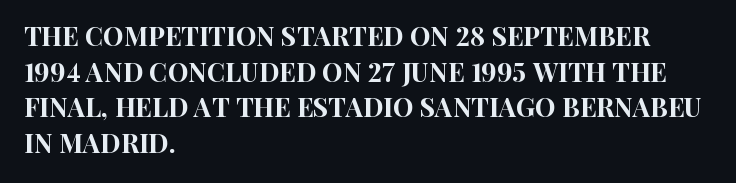
Compared with a centered layout, this one pins lines to the left instead. These lines were composed using upright roman letters. The type is set solid horizontally, with unmodified tracking. Vertical spacing — default. A bare baseline throughout the passage.
